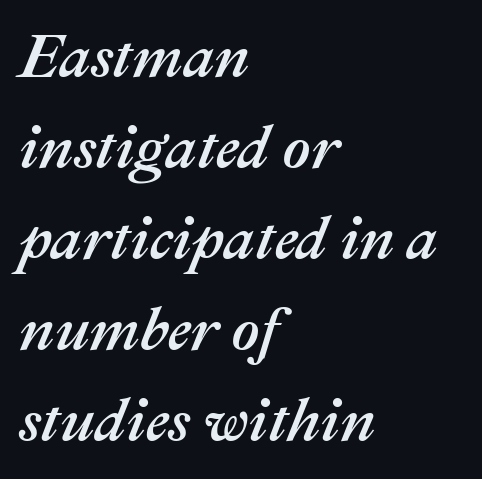
Reading down the column, the eye jumps a familiar distance to each next line. Students, note that the glyphs here touch the page at normal intervals. The space directly below the letters is spotless. Left-aligned paragraph, ragged on the right. The specimen reads as italic at a glance.
